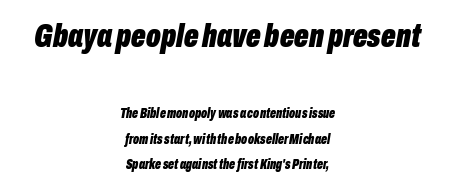
{"italic": "yes", "lean": "right", "slant_degrees": 10, "bold": "yes", "weight": "bold", "width": "condensed", "stroke_contrast": "low", "x_height": "medium", "monospaced": "no", "underline": "no", "align": "center", "line_spacing_ratio": 1.8, "letter_spacing": "normal", "letter_spacing_em": 0.0, "larger_block": "first", "size_ratio": 2.43, "glyph_px": 34}
